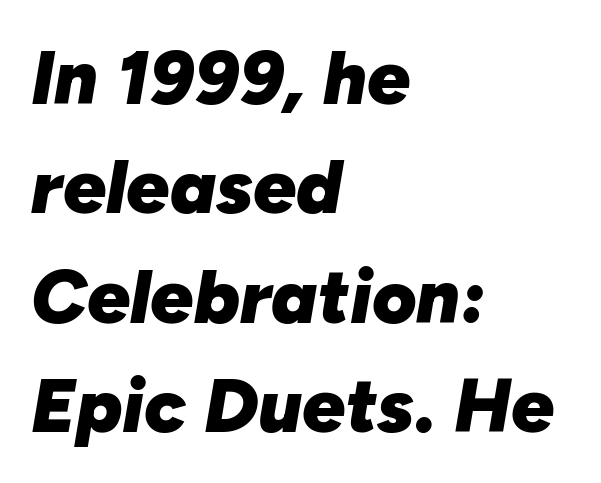
{"italic": "yes", "lean": "right", "slant_degrees": 10, "bold": "yes", "weight": "heavy", "width": "normal", "stroke_contrast": "low", "x_height": "medium", "monospaced": "no", "underline": "no", "align": "left", "line_spacing": "normal", "line_spacing_ratio": 1.44, "letter_spacing": "normal", "letter_spacing_em": 0.0, "glyph_px": 76}
